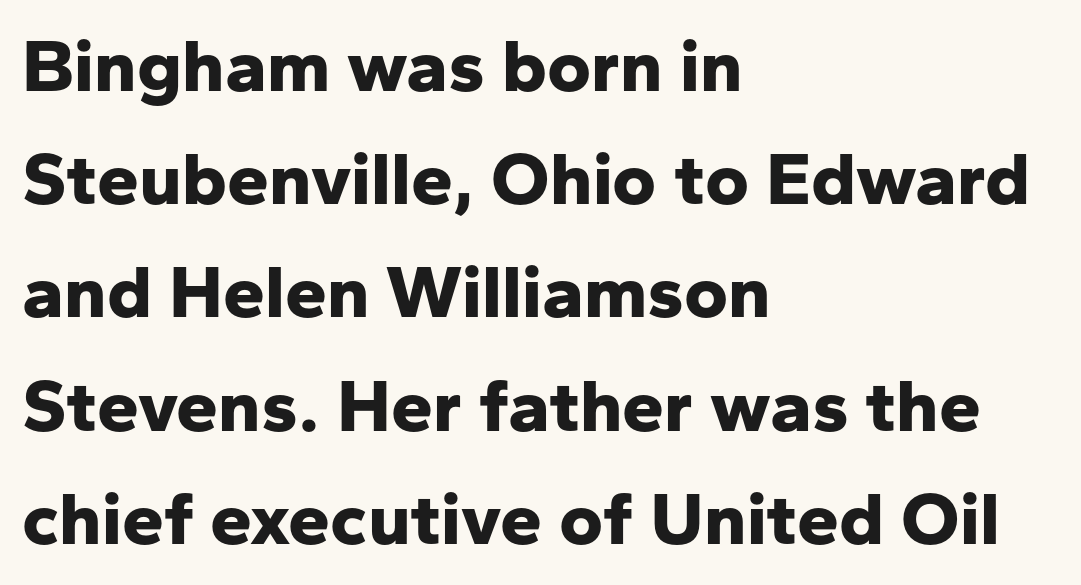
Q: Is the text bold? A: Yes.
Q: Is the text italic (slanted)? A: No, it is upright.
Q: Is the typeface a serif or a sans-serif typeface? A: Sans-serif.
Q: Is the text underlined? A: No.
Q: How is the paragraph aligned? A: Left-aligned.
Q: Is the spacing between letters normal or unusually wide? A: Normal.
Q: Is the spacing between lines tight, normal or loose? A: Normal.
Q: Width (condensed, normal, or wide)? A: Normal.
Q: Stroke contrast? A: Low.
Q: x-height? A: Medium.
Q: Monospaced? A: No.
